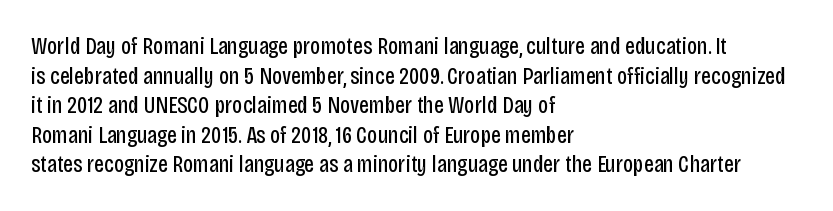
The image shows 24 px text type, upright; set left-aligned, line spacing 1.23x, normal letter spacing, not underlined.
